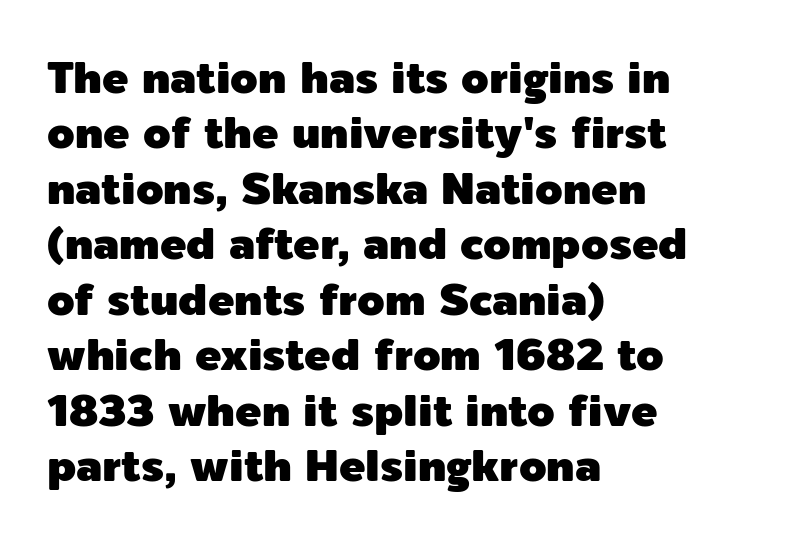
Each letter keeps its own natural width here, so spacing adapts to shape. Nothing sits at the stroke ends, so this counts as sans-serif. Posture: straight, roman, zero tilt. The leading is moderate, giving the passage an even texture.
